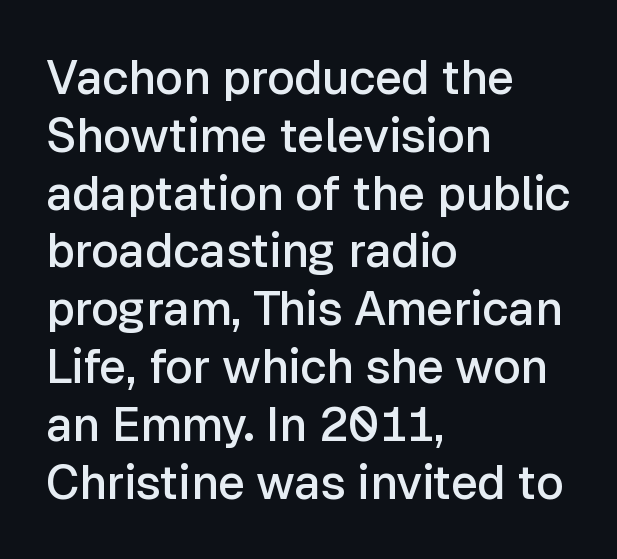
The image shows 47 px semibold sans-serif type, upright; set left-aligned, line spacing 1.23x, normal letter spacing, not underlined; low stroke contrast and a medium x-height.
